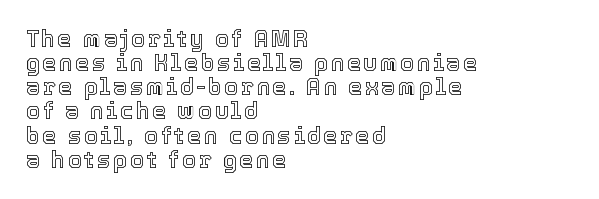
Q: Is the text italic (slanted)? A: No, it is upright.
Q: Is the text underlined? A: No.
Q: How is the paragraph aligned? A: Left-aligned.
Q: Is the spacing between lines tight, normal or loose? A: Tight.
